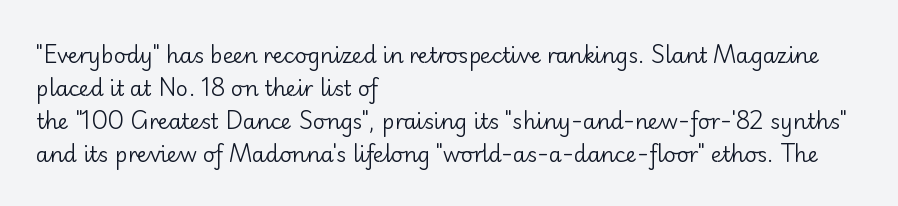
{"italic": "no", "bold": "no", "underline": "no", "align": "left", "line_spacing": "normal", "line_spacing_ratio": 1.57, "letter_spacing": "normal", "letter_spacing_em": 0.0, "glyph_px": 21}
